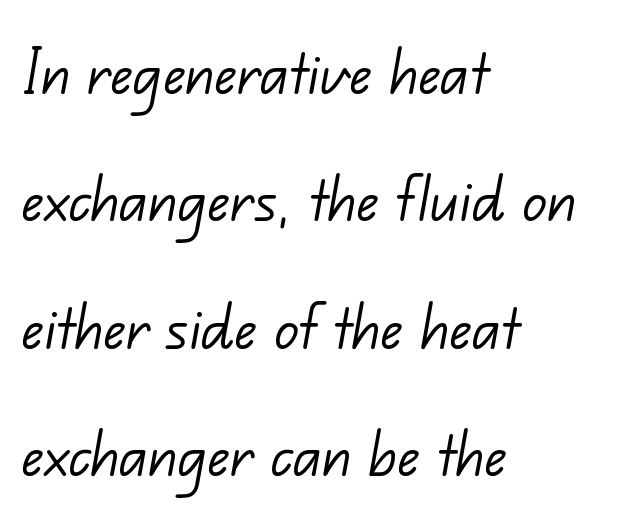
The image shows 74 px light sans-serif type; set left-aligned, line spacing 1.72x, normal letter spacing, not underlined; low stroke contrast and a small x-height.
